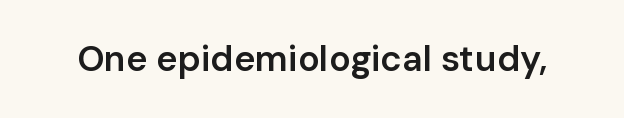
Decoration check: the copy has no underline. Posture: straight, roman, zero tilt. The passage shown is semibold, sitting just below true bold. Compared with typical body copy, the letter spacing here is the same. The face used here is proportionally spaced, like ordinary book or web type.
